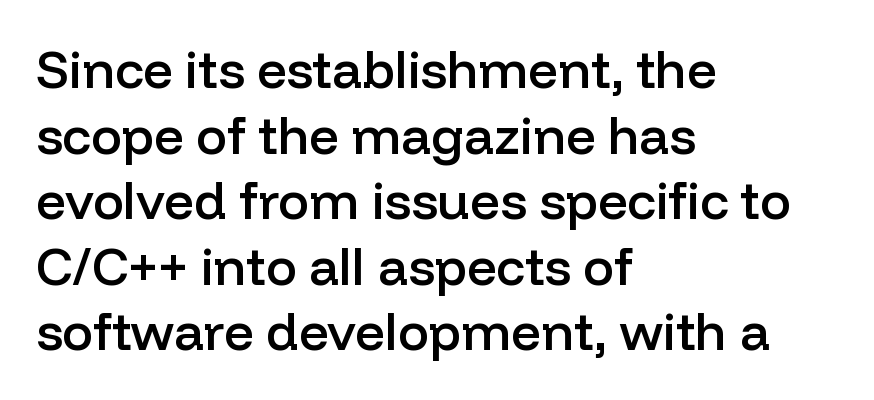
The image shows 52 px semibold sans-serif type, upright; set left-aligned, normal line spacing (1.26x), normal letter spacing, not underlined; low stroke contrast and a medium x-height.
